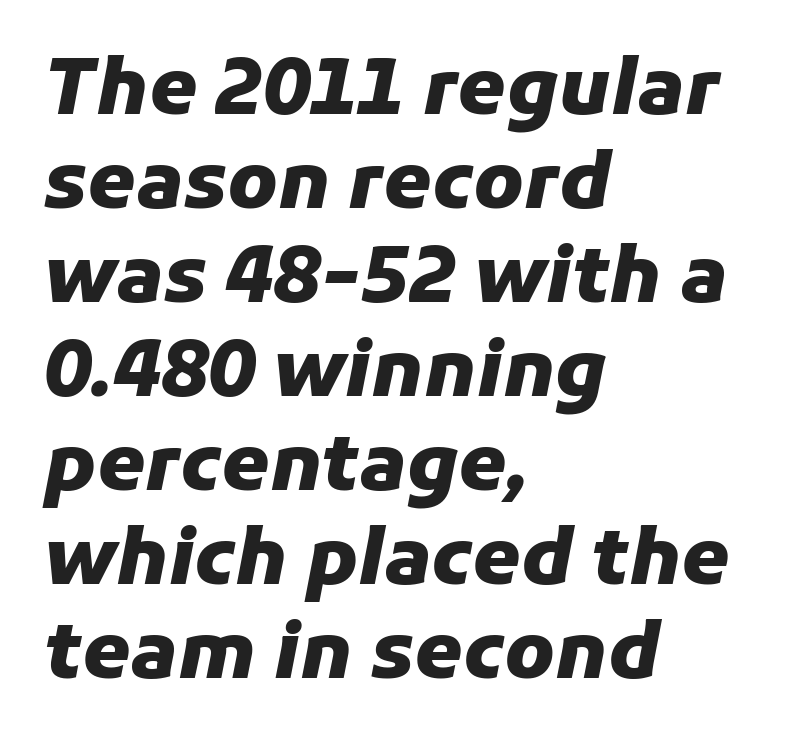
Teacher's note: observe the even left margin — that is flush-left alignment. Think of a printed novel: that variable character pitch is what you see here. Bare-footed words on every line. In terms of posture, this sample is oblique.
